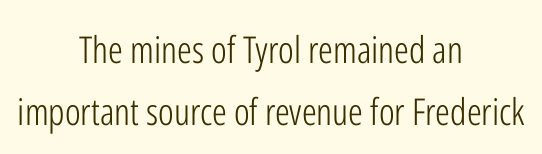
This rendering employs a face without finishing strokes, i.e., a sans-serif. Counters stay open thanks to moderate or lighter strokes. In CSS terms this would be text-align: center. The line-height multiplier appears to be the usual default.
